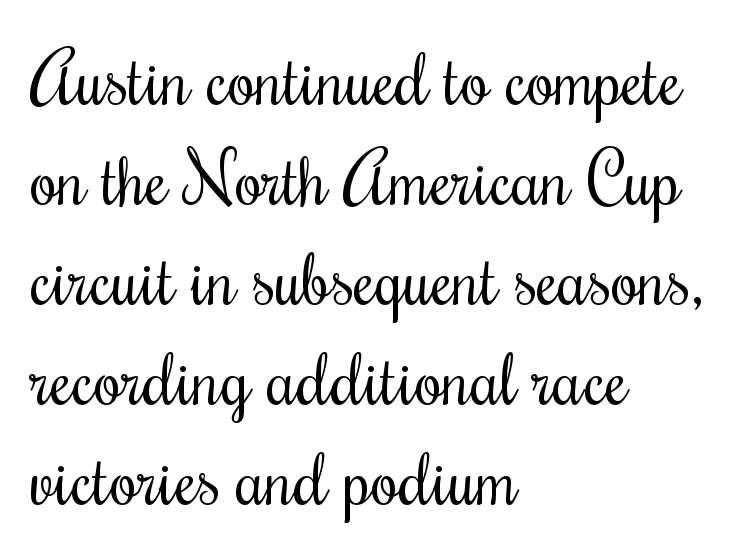
Q: Is the text bold? A: No.
Q: Is the text italic (slanted)? A: Yes.
Q: Is the typeface a serif or a sans-serif typeface? A: Serif.
Q: Is the text underlined? A: No.
Q: How is the paragraph aligned? A: Left-aligned.
Q: Is the spacing between letters normal or unusually wide? A: Normal.
Q: Is the spacing between lines tight, normal or loose? A: Normal.
Q: Width (condensed, normal, or wide)? A: Condensed.
Q: Stroke contrast? A: Medium.
Q: x-height? A: Small.
Q: Monospaced? A: No.
